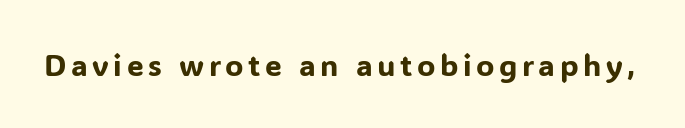
The image shows 30 px sans-serif type, upright; set not underlined; low stroke contrast and a medium x-height.
